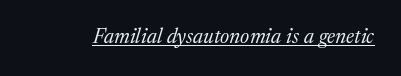
The image shows 21 px text type, italic (leaning right); set normal letter spacing, underlined.
